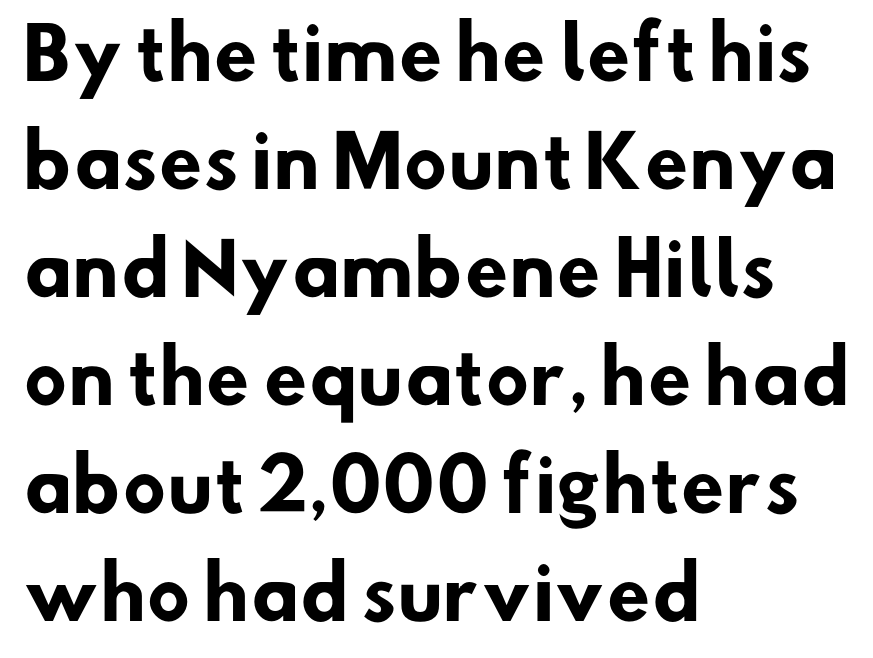
Q: Is the text bold? A: Yes.
Q: Is the typeface a serif or a sans-serif typeface? A: Sans-serif.
Q: Is the text underlined? A: No.
Q: How is the paragraph aligned? A: Left-aligned.
Q: Is the spacing between letters normal or unusually wide? A: Normal.
Q: Is the spacing between lines tight, normal or loose? A: Normal.
Q: Width (condensed, normal, or wide)? A: Normal.
Q: Stroke contrast? A: Low.
Q: x-height? A: Small.
Q: Monospaced? A: No.
